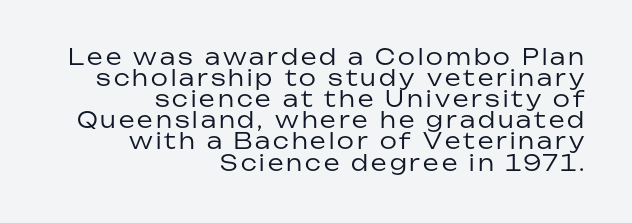
Honestly, there is no underline to notice here at all. All the whitespace from short lines collects on the left. The letters stand straight up with perfectly vertical stems. Reading down the column, the eye jumps only a short way to each next line.
